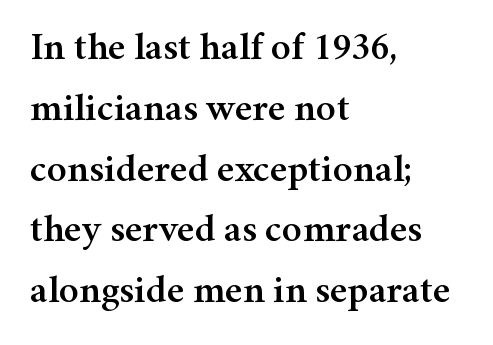
The image shows 40 px serif type, upright; set left-aligned, normal line spacing (1.52x), normal letter spacing, not underlined; medium stroke contrast and a medium x-height.
